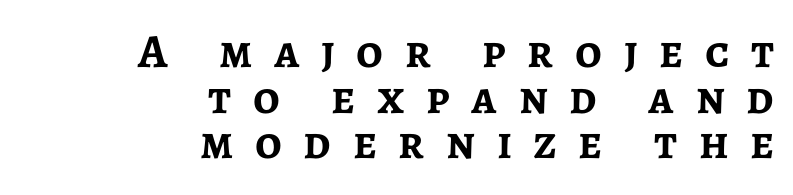
{"serif": "no", "italic": "no", "bold": "yes", "weight": "semibold", "width": "normal", "stroke_contrast": "low", "x_height": "medium", "monospaced": "no", "underline": "no", "align": "right", "line_spacing": "tight", "line_spacing_ratio": 0.97, "letter_spacing": "wide", "letter_spacing_em": 0.46, "glyph_px": 47}
